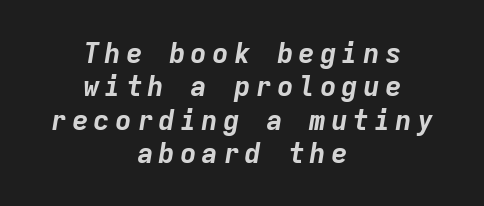
Honestly, there is no underline to notice here at all. A typesetter would mark this as italic. Each line is balanced around a shared central axis. These words are printed bold, with thick strokes throughout.
